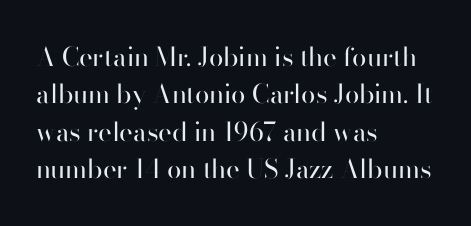
{"italic": "no", "bold": "no", "underline": "no", "align": "left", "line_spacing": "normal", "line_spacing_ratio": 1.44, "letter_spacing": "normal", "letter_spacing_em": 0.0, "glyph_px": 26}
